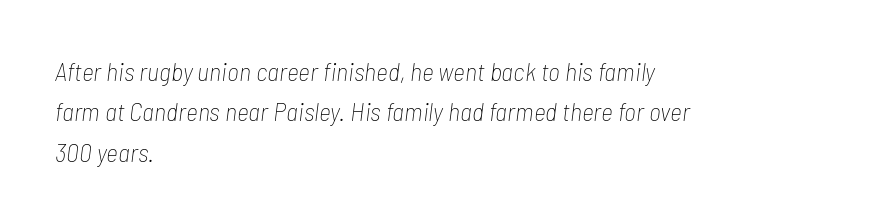
{"italic": "yes", "lean": "right", "slant_degrees": 7, "bold": "no", "underline": "no", "align": "left", "line_spacing": "normal", "line_spacing_ratio": 1.55, "letter_spacing": "normal", "letter_spacing_em": 0.0, "glyph_px": 26}
